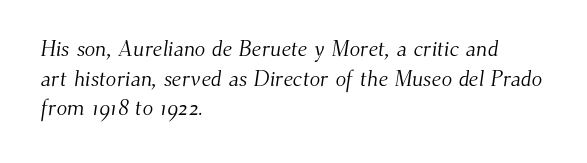
{"bold": "no", "underline": "no", "align": "left", "line_spacing": "normal", "line_spacing_ratio": 1.35, "letter_spacing": "normal", "letter_spacing_em": 0.0, "glyph_px": 22}
